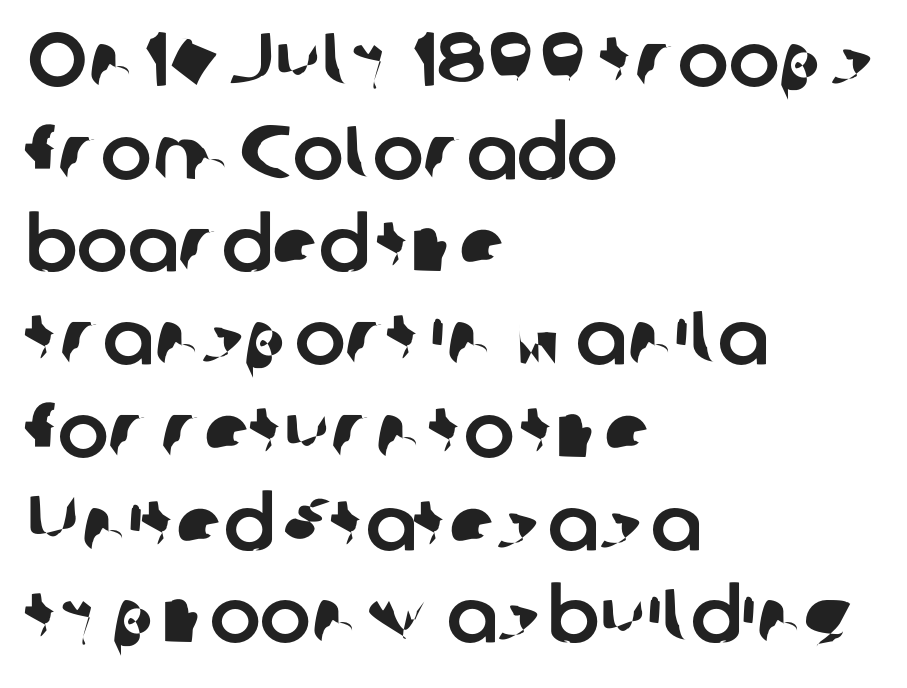
{"serif": "no", "width": "normal", "stroke_contrast": "low", "x_height": "medium", "monospaced": "no", "underline": "no", "align": "left", "line_spacing_ratio": 1.22, "letter_spacing": "normal", "letter_spacing_em": 0.0, "glyph_px": 76}
